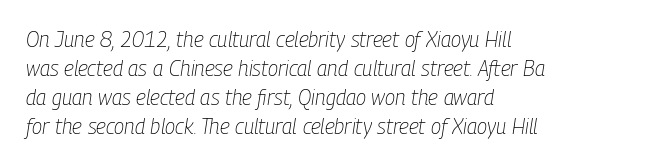
Compared with a typical body face, this is equally light or lighter still. Underline: absent. An italicized treatment has been applied to the whole sample. Tracking here is standard; glyphs follow each other at the usual distance.
